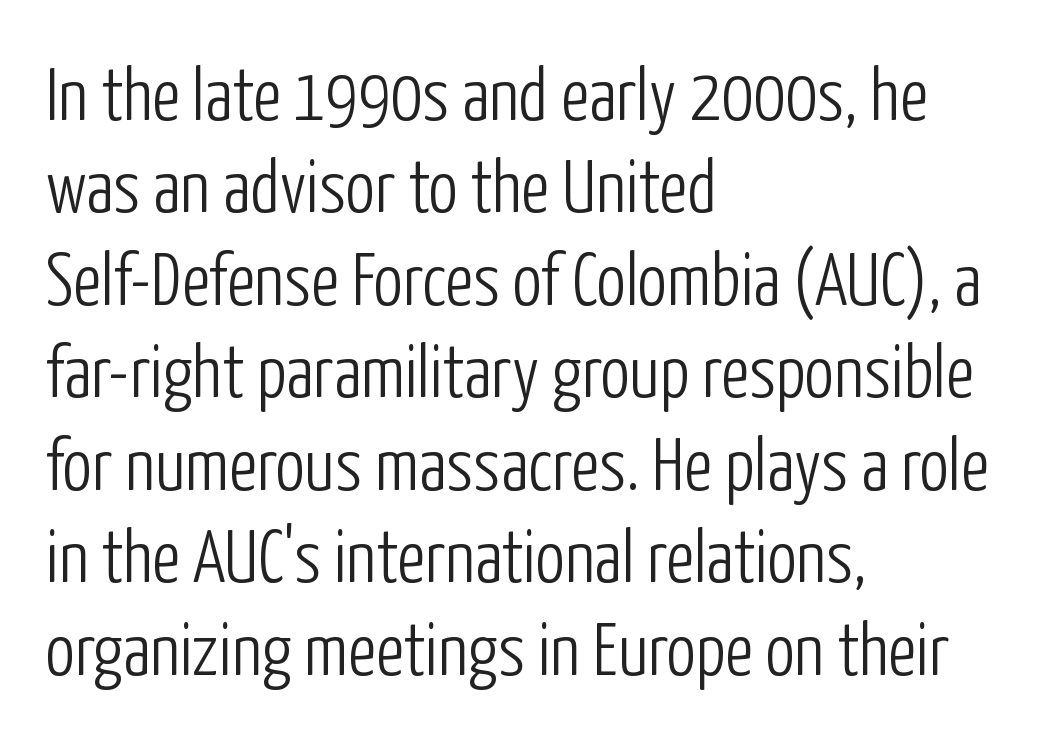
{"serif": "no", "italic": "no", "bold": "no", "weight": "light", "width": "condensed", "stroke_contrast": "low", "x_height": "medium", "monospaced": "no", "underline": "no", "align": "left", "line_spacing": "normal", "line_spacing_ratio": 1.25, "letter_spacing": "normal", "letter_spacing_em": 0.0, "glyph_px": 74}
